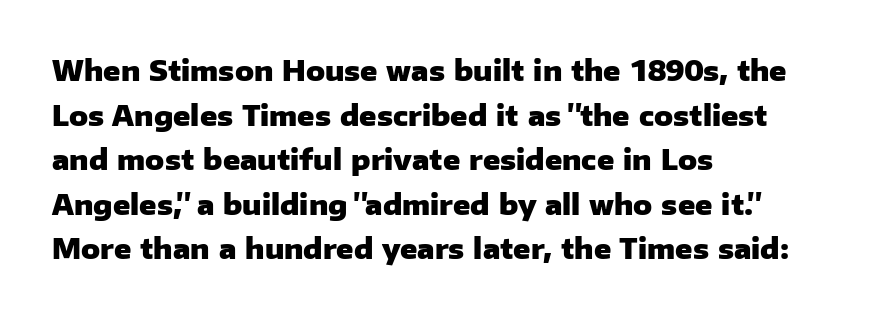
The rendering uses a bold face; every stroke is thick and dark. What stands out about the letter spacing? Nothing — it is the standard amount. A typesetter would call this proportional, since set widths differ per character. Underlining? Definitely not there. It's the straight-up-and-down kind of type. One glance says typical: line gaps are just what's usual.
